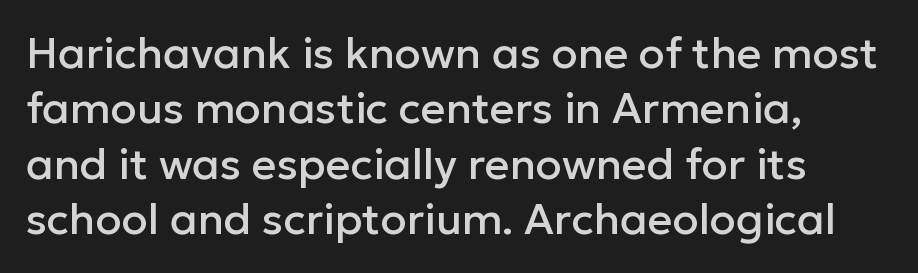
{"serif": "no", "italic": "no", "width": "normal", "stroke_contrast": "low", "x_height": "medium", "monospaced": "no", "underline": "no", "align": "left", "line_spacing": "normal", "line_spacing_ratio": 1.29, "letter_spacing": "normal", "letter_spacing_em": 0.0, "glyph_px": 43}
